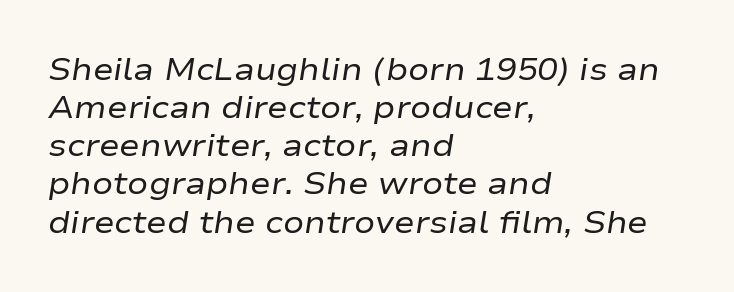
The image shows 31 px regular-weight, wide type, italic (leaning right); set left-aligned, line spacing 1.23x, normal letter spacing, not underlined; low stroke contrast and a medium x-height.
